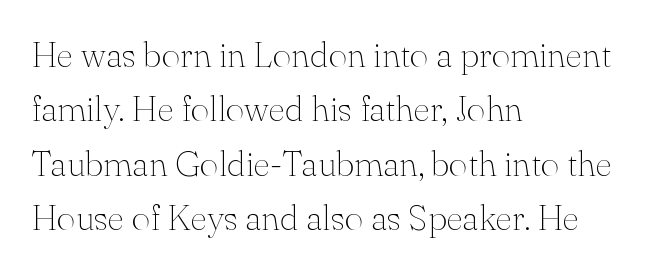
All the whitespace from short lines collects on the right. The typography opts for an upright posture over an oblique one. Quick note: interline space is typical. Tracking here is standard; glyphs follow each other at the usual distance.
